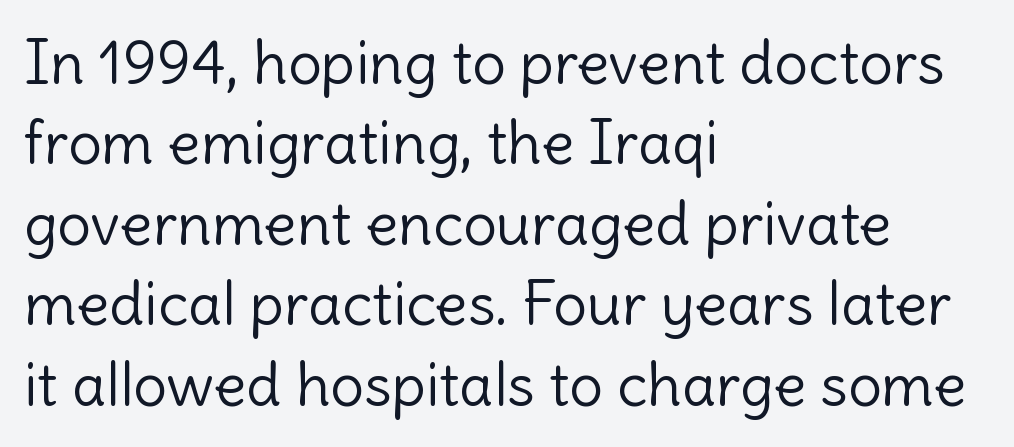
Classification — sans serif. Weight: not bold — regular or lighter. A typesetter would call this proportional, since set widths differ per character. The passage is arranged the way most books set body copy — flush left. The block of text has a typical density, with ordinary space between rows.
